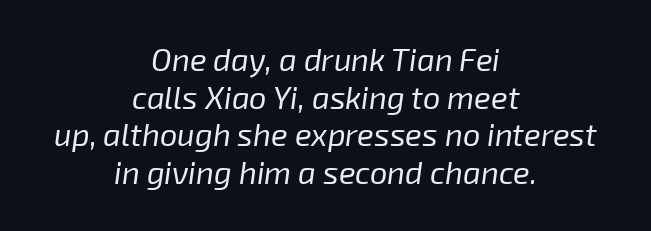
{"italic": "yes", "lean": "right", "slant_degrees": 8, "bold": "no", "weight": "regular", "width": "normal", "stroke_contrast": "low", "x_height": "medium", "monospaced": "no", "underline": "no", "align": "center", "line_spacing_ratio": 1.21, "letter_spacing": "normal", "letter_spacing_em": 0.0, "glyph_px": 31}
